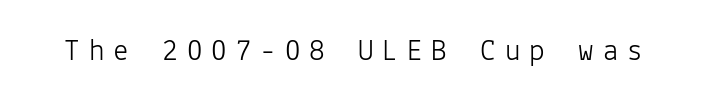
No letter is thick-stroked: the sample isn't bold. This rendering widens character spacing well past its baseline value. Serifs: no, the terminals of the letterforms are clean. Think of a typewriter: that constant character pitch is what you see here.
